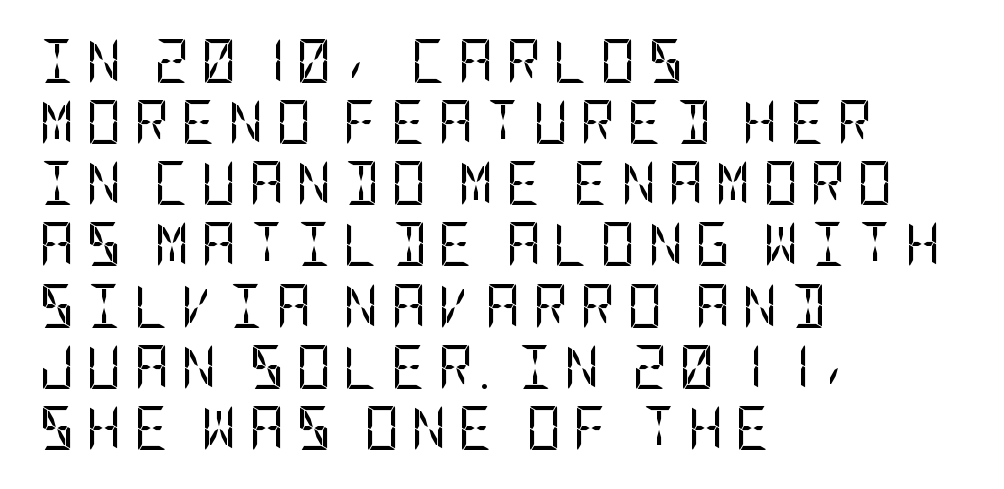
The passage is arranged the way most books set body copy — flush left. The passage shown has open, widely tracked lettering throughout. Notice how the stems are strictly vertical — no italics here. The line-height multiplier appears to be the usual default. The strokes are not fattened; the text isn't bold. In terms of letterform style, serifs are entirely absent.
